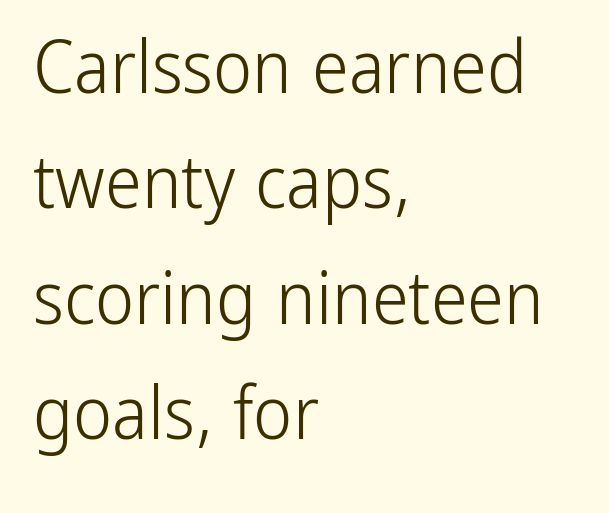
Nope, not italic — everything's standing straight. Short note: letters normally spaced. The characters are drawn with everyday or finer stroke widths. Caption: multi-line text, flush left, ragged right.
